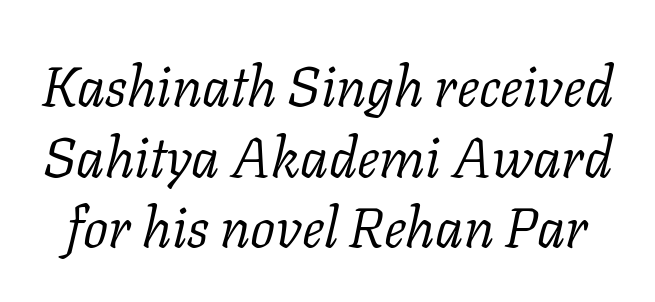
{"serif": "yes", "italic": "yes", "lean": "right", "slant_degrees": 11, "bold": "no", "weight": "light", "width": "normal", "stroke_contrast": "low", "x_height": "medium", "monospaced": "no", "underline": "no", "line_spacing": "normal", "line_spacing_ratio": 1.26, "letter_spacing": "normal", "letter_spacing_em": 0.0, "glyph_px": 56}
